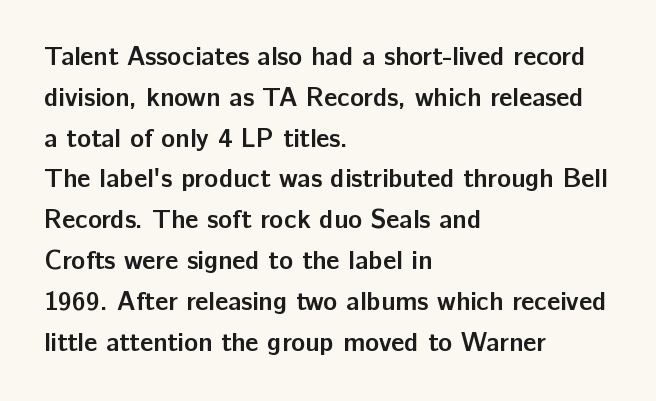
{"italic": "no", "bold": "yes", "underline": "no", "align": "left", "line_spacing": "normal", "line_spacing_ratio": 1.57, "letter_spacing": "normal", "letter_spacing_em": 0.0, "glyph_px": 26}
